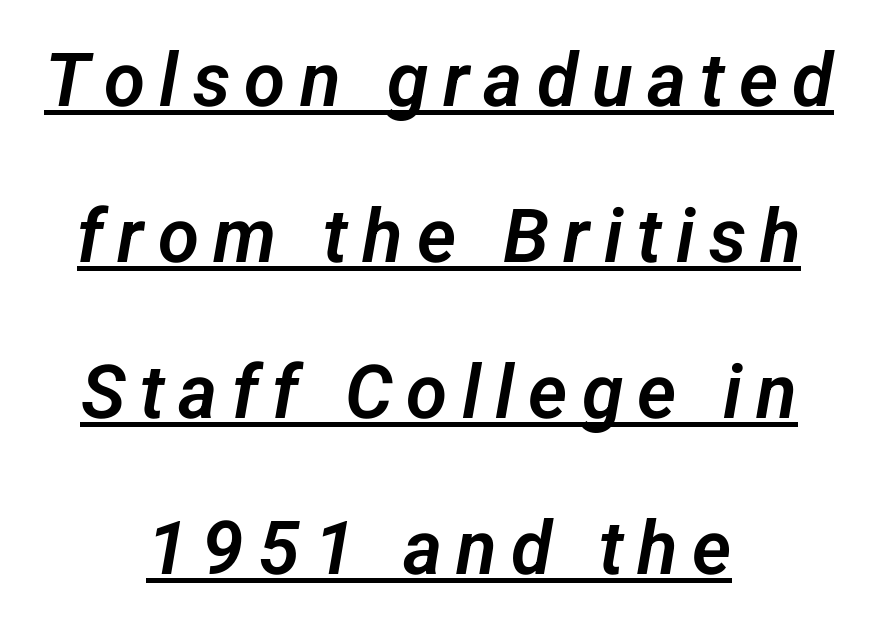
The image shows 75 px sans-serif type; set centered, loose line spacing (2.08x), underlined; low stroke contrast and a medium x-height.
